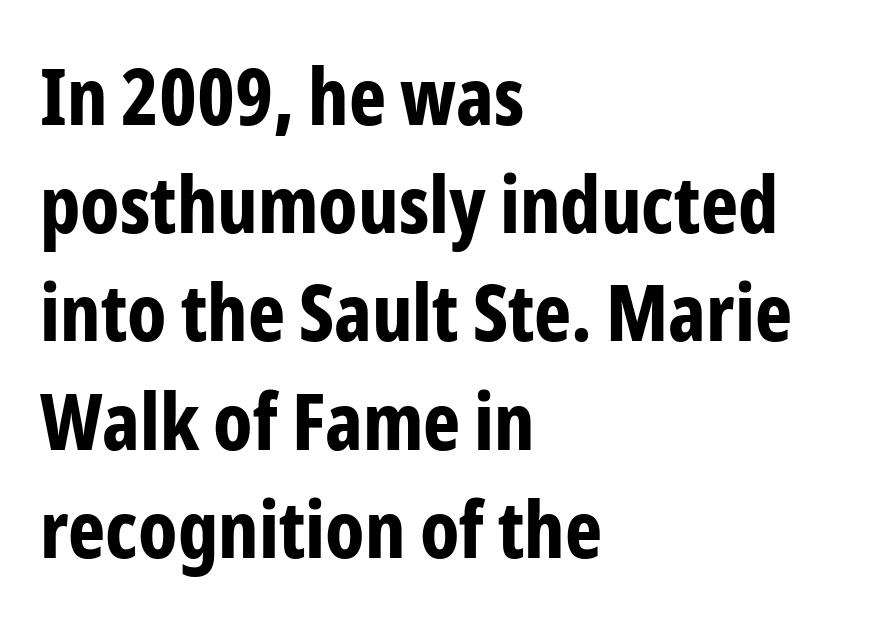
{"serif": "no", "italic": "no", "bold": "yes", "weight": "bold", "width": "condensed", "stroke_contrast": "low", "x_height": "medium", "monospaced": "no", "underline": "no", "align": "left", "line_spacing": "normal", "line_spacing_ratio": 1.37, "letter_spacing": "normal", "letter_spacing_em": 0.0, "glyph_px": 79}
